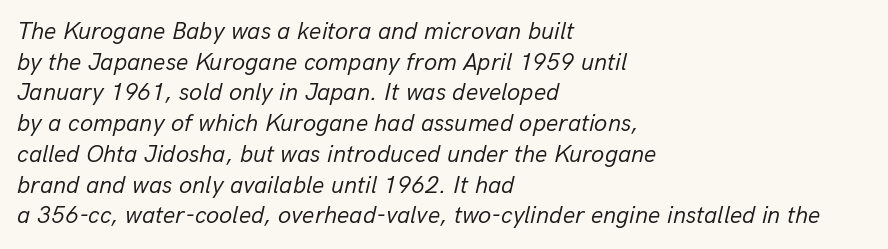
Q: Is the text bold? A: No.
Q: Is the text italic (slanted)? A: Yes, it leans right by about 13 degrees.
Q: Is the text underlined? A: No.
Q: How is the paragraph aligned? A: Left-aligned.
Q: Is the spacing between letters normal or unusually wide? A: Normal.
Q: Is the spacing between lines tight, normal or loose? A: Normal.
